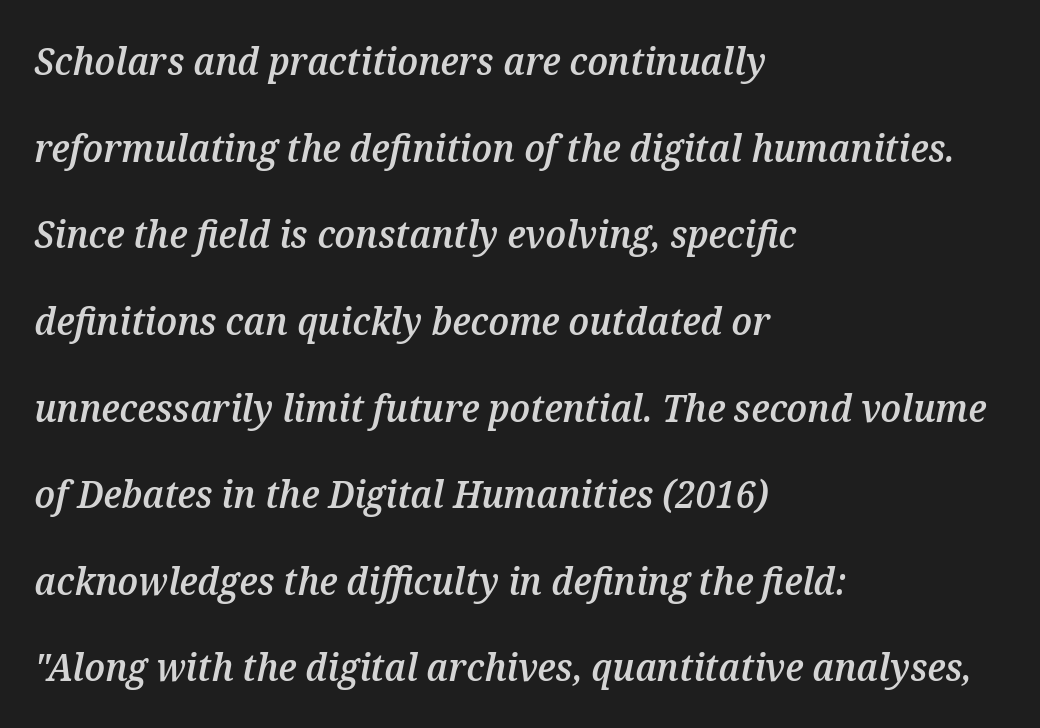
{"italic": "yes", "lean": "right", "slant_degrees": 12, "bold": "semi", "weight": "semibold", "width": "normal", "stroke_contrast": "medium", "x_height": "medium", "monospaced": "no", "underline": "no", "align": "left", "line_spacing": "loose", "line_spacing_ratio": 2.28, "letter_spacing": "normal", "letter_spacing_em": 0.0, "glyph_px": 38}
